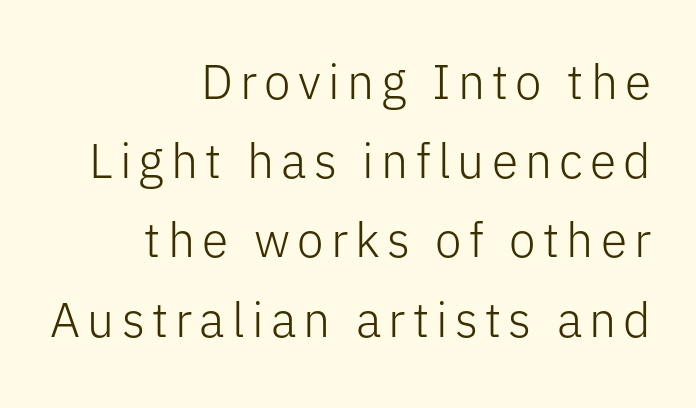
Font category for this specimen: sans-serif. It's the straight-up-and-down kind of type. Leading matches the norm, producing a regular column. Do the characters align in a grid? No, the font is proportional.
